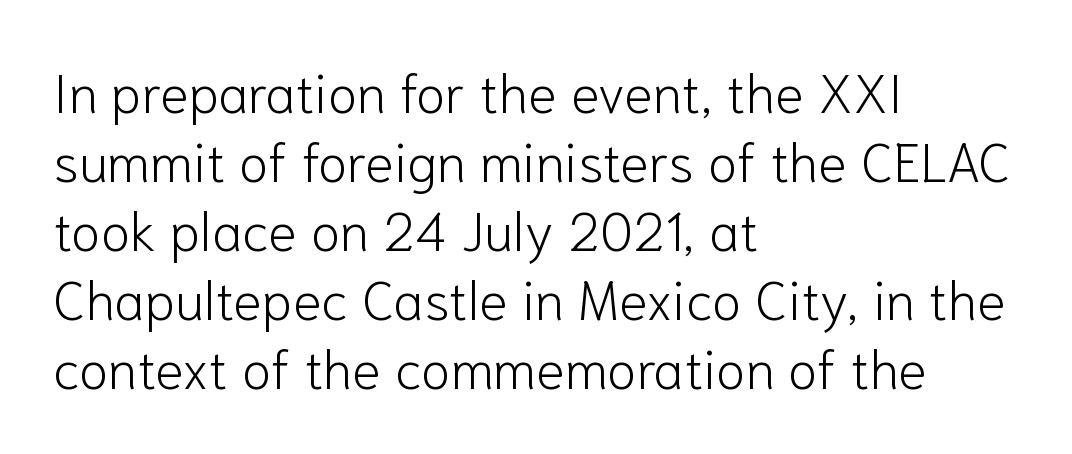
{"serif": "no", "italic": "no", "bold": "no", "weight": "light", "width": "normal", "stroke_contrast": "low", "x_height": "medium", "monospaced": "no", "underline": "no", "align": "left", "line_spacing": "normal", "line_spacing_ratio": 1.28, "letter_spacing": "normal", "letter_spacing_em": 0.0, "glyph_px": 54}
